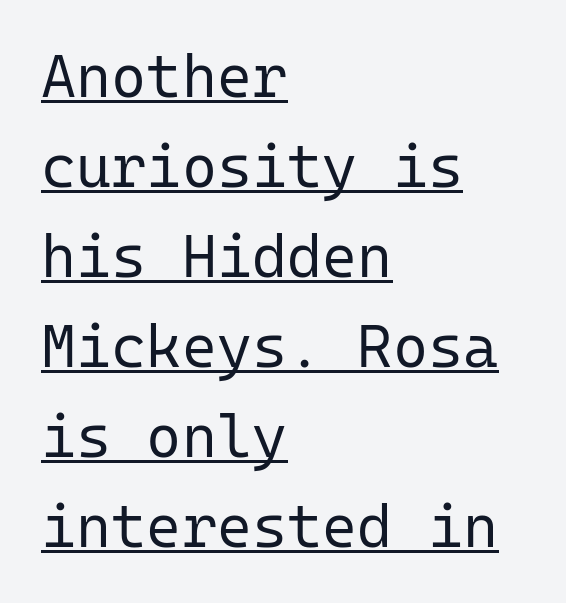
{"serif": "no", "italic": "no", "bold": "no", "weight": "regular", "width": "normal", "stroke_contrast": "low", "x_height": "medium", "monospaced": "yes", "underline": "yes", "align": "left", "line_spacing": "normal", "line_spacing_ratio": 1.5, "letter_spacing": "normal", "letter_spacing_em": 0.0, "glyph_px": 60}
